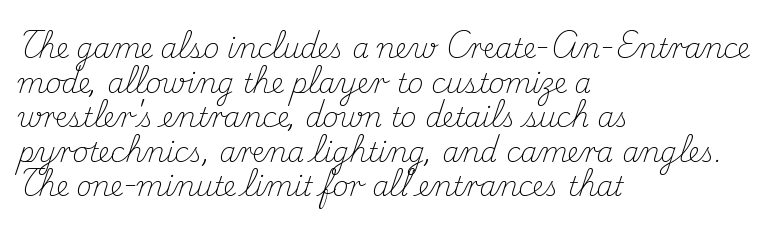
The image shows 27 px text type; set left-aligned, normal line spacing (1.28x), normal letter spacing, not underlined.
